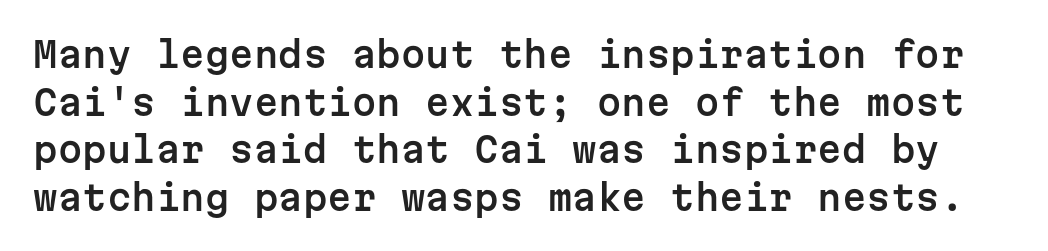
The image shows 35 px sans-serif type, upright, monospaced; set normal line spacing (1.36x), normal letter spacing, not underlined; low stroke contrast and a medium x-height.
